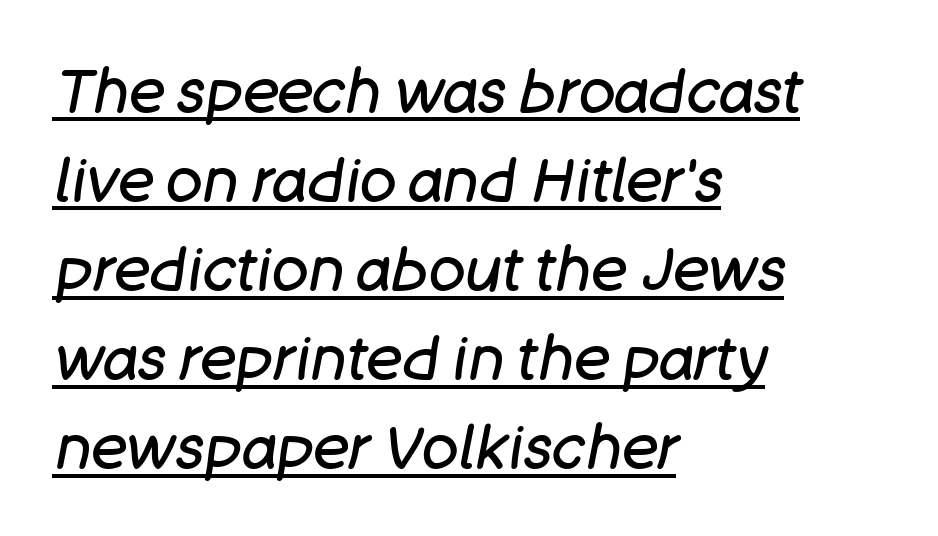
Q: Is the text bold? A: No.
Q: Is the text italic (slanted)? A: Yes, it leans right by about 11 degrees.
Q: Is the text underlined? A: Yes.
Q: How is the paragraph aligned? A: Left-aligned.
Q: Is the spacing between letters normal or unusually wide? A: Normal.
Q: Is the spacing between lines tight, normal or loose? A: Normal.
Q: Width (condensed, normal, or wide)? A: Normal.
Q: Stroke contrast? A: Low.
Q: x-height? A: Large.
Q: Monospaced? A: No.
